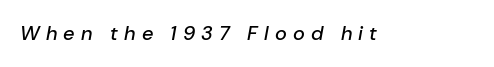
When letters slant like this, we call the style italic. Descender tails drop into unmarked territory. Tracking here is generous; glyphs stand well apart from one another.
